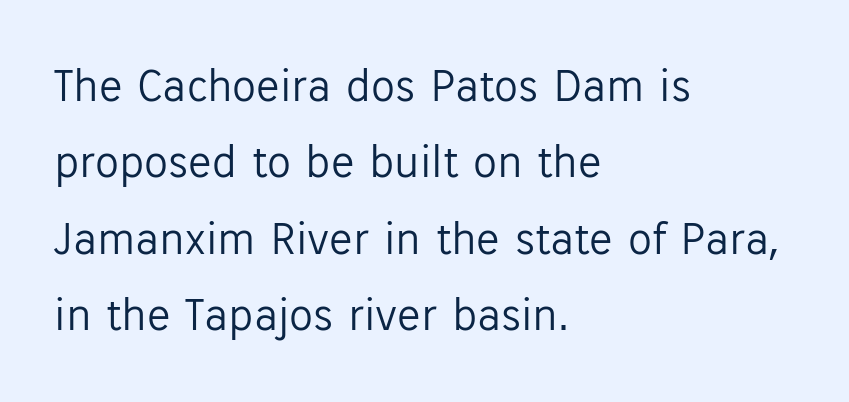
Q: Is the text bold? A: No.
Q: Is the text italic (slanted)? A: No, it is upright.
Q: Is the typeface a serif or a sans-serif typeface? A: Sans-serif.
Q: Is the text underlined? A: No.
Q: How is the paragraph aligned? A: Left-aligned.
Q: Is the spacing between letters normal or unusually wide? A: Normal.
Q: Is the spacing between lines tight, normal or loose? A: Normal.
Q: Width (condensed, normal, or wide)? A: Normal.
Q: Stroke contrast? A: Low.
Q: x-height? A: Medium.
Q: Monospaced? A: No.
